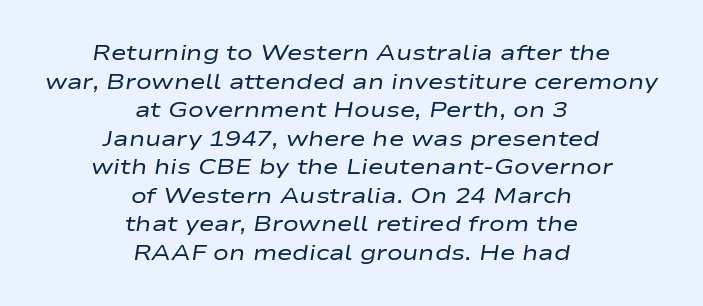
The image shows 21 px text type, italic (leaning right); set centered, normal line spacing (1.36x), normal letter spacing, not underlined.
